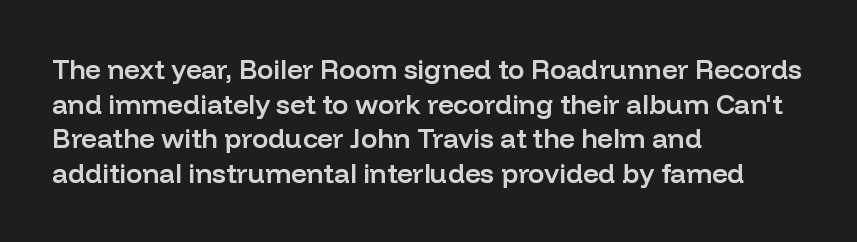
{"italic": "no", "bold": "semi", "underline": "no", "align": "left", "line_spacing": "normal", "line_spacing_ratio": 1.28, "letter_spacing": "normal", "letter_spacing_em": 0.0, "glyph_px": 27}
